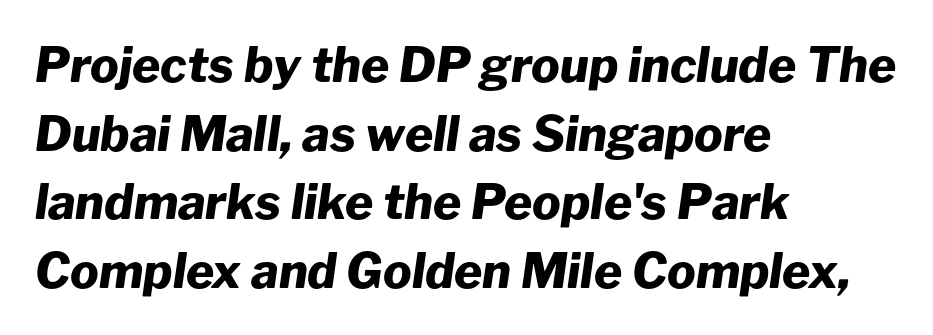
Q: Is the text bold? A: Yes.
Q: Is the text italic (slanted)? A: Yes, it leans right by about 8 degrees.
Q: Is the text underlined? A: No.
Q: How is the paragraph aligned? A: Left-aligned.
Q: Is the spacing between letters normal or unusually wide? A: Normal.
Q: Is the spacing between lines tight, normal or loose? A: Normal.
Q: Width (condensed, normal, or wide)? A: Normal.
Q: Stroke contrast? A: Low.
Q: x-height? A: Medium.
Q: Monospaced? A: No.
